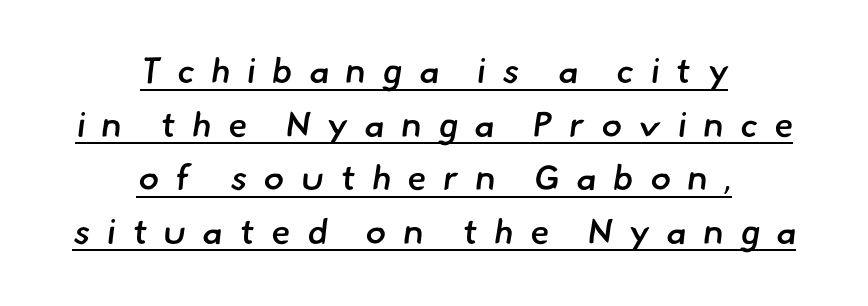
The image shows 35 px semibold sans-serif type; set centered, normal line spacing (1.53x), unusually wide letter spacing (+0.47 em), underlined; low stroke contrast and a small x-height.
